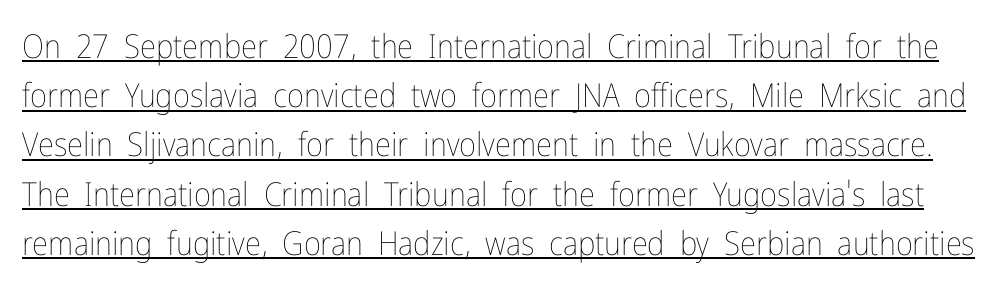
Glyph-to-glyph distance matches everyday printed text. These lines are rendered in a variable-pitch font. Whoever set this chose a conventional vertical rhythm. Beneath each row of characters lies a ruled line. In terms of posture, this sample is upright. The strokes are not fattened; the text isn't bold.
